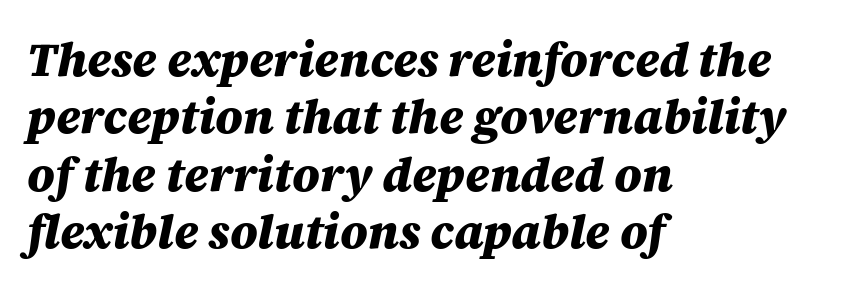
Q: Is the text bold? A: Yes.
Q: Is the text italic (slanted)? A: Yes, it leans right by about 12 degrees.
Q: Is the text underlined? A: No.
Q: How is the paragraph aligned? A: Left-aligned.
Q: Is the spacing between letters normal or unusually wide? A: Normal.
Q: Width (condensed, normal, or wide)? A: Normal.
Q: Stroke contrast? A: Medium.
Q: x-height? A: Large.
Q: Monospaced? A: No.
